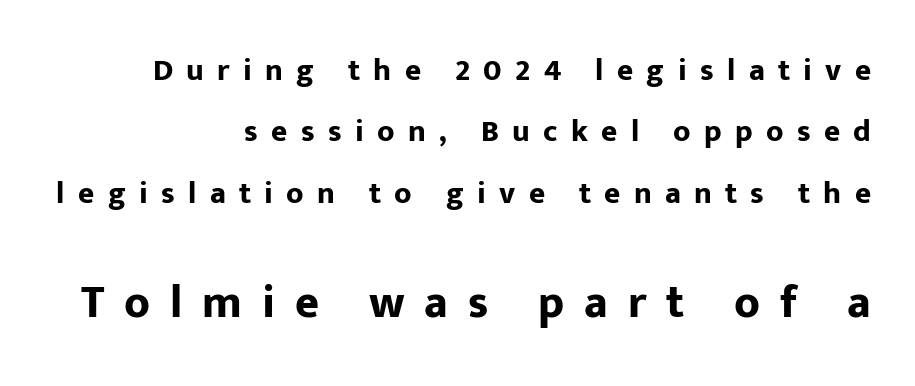
The leading is generous, giving the passage an open texture. Characters follow at a spacing far wider than the type designer built in. This rendering features lettering with no underline. This is sans-serif lettering, the kind often seen on screens and signage. A student would notice the bottom passage is typeset larger than what precedes it. Emphasis by weight is at full strength: bold.
